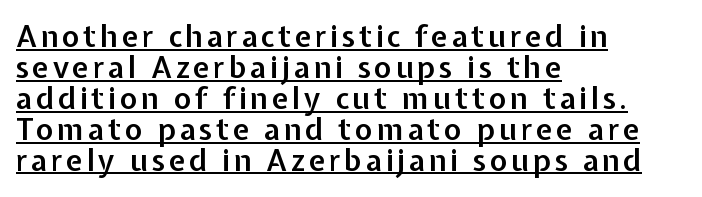
Typographically, this falls in the sans-serif category. If you drew a line through each stem, it would be perfectly vertical. How would I describe the line gaps? Narrow and economical. This is moderately heavy type, rendered in semibold. Character widths vary here, with narrow letters taking less room than wide ones. The ragged edge is on the right, which tells us the setting is flush left.
